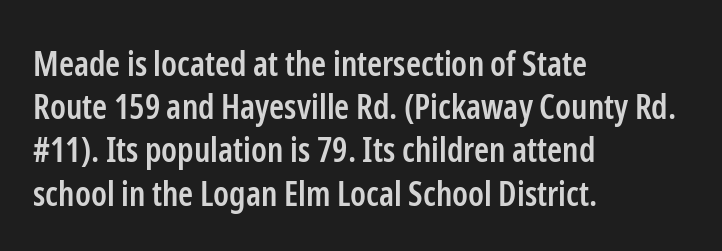
The foot of each line stays bare and open. These lines carry some extra weight — a demibold, not a full bold. This sample uses an upright cut, with every glyph sitting square on the baseline. Each new line begins a customary step beneath the previous one.
